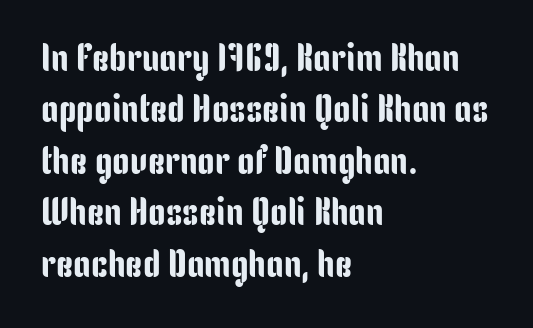
Q: Is the text italic (slanted)? A: No, it is upright.
Q: Is the typeface a serif or a sans-serif typeface? A: Sans-serif.
Q: Is the text underlined? A: No.
Q: How is the paragraph aligned? A: Left-aligned.
Q: Is the spacing between letters normal or unusually wide? A: Normal.
Q: Is the spacing between lines tight, normal or loose? A: Normal.
Q: Width (condensed, normal, or wide)? A: Condensed.
Q: Stroke contrast? A: Low.
Q: x-height? A: Medium.
Q: Monospaced? A: No.
